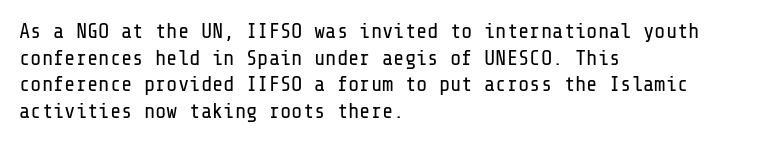
Summary of weight: not heavy and not bold. The vertical gap from one line to the next is medium. The type is set solid horizontally, with unmodified tracking. No italicization has been applied; the sample stays upright. The paragraph shown leans on its left margin. The gap between lines stays unmarked.
